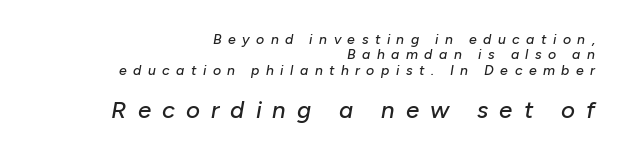
Q: Is the text italic (slanted)? A: Yes, it leans right by about 10 degrees.
Q: Is the text underlined? A: No.
Q: How is the paragraph aligned? A: Right-aligned.
Q: Is the spacing between letters normal or unusually wide? A: Unusually wide.
Q: Is the spacing between lines tight, normal or loose? A: Tight.
Q: Which block of text is set in a larger size, the first (top) or the second (bottom)? A: The second (bottom) one.
